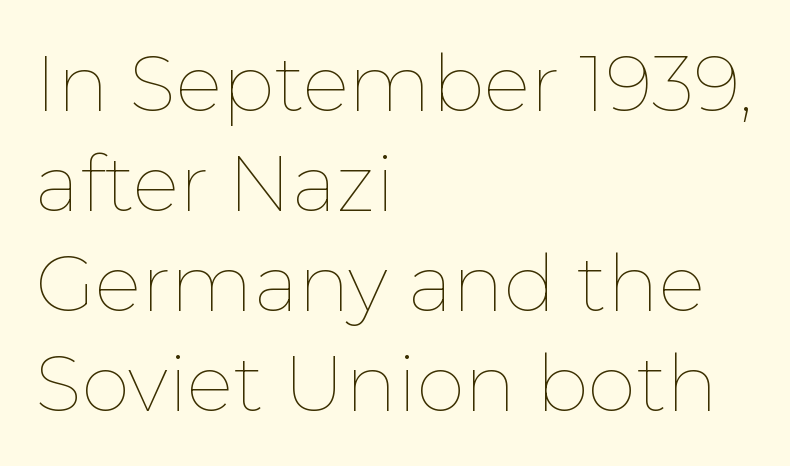
Rendered with straight, roman letterforms. Check the space under the baseline: it is left empty. The lines sit at an ordinary, default distance from one another. These lines are rendered in a variable-pitch font. Weight: in the light-to-regular range.
